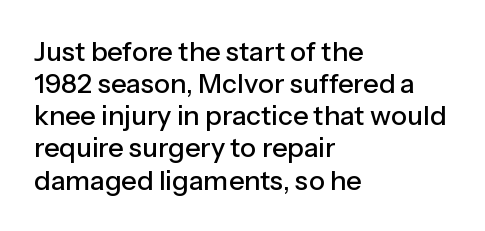
The image shows 27 px text type, upright; set left-aligned, line spacing 1.19x, normal letter spacing, not underlined.
